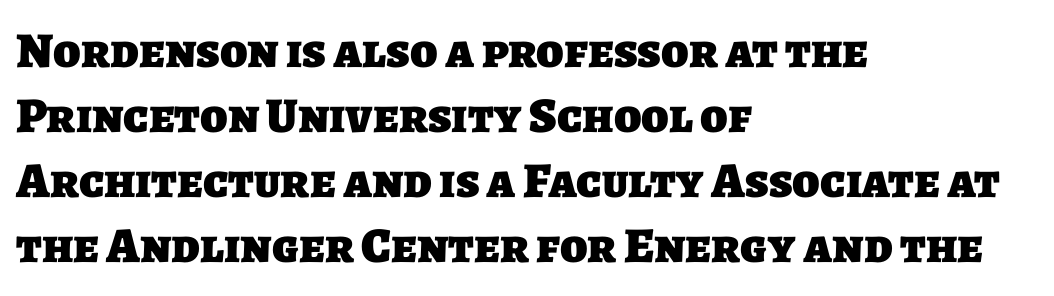
Q: Is the text bold? A: Yes.
Q: Is the typeface a serif or a sans-serif typeface? A: Sans-serif.
Q: Is the text underlined? A: No.
Q: How is the paragraph aligned? A: Left-aligned.
Q: Is the spacing between letters normal or unusually wide? A: Normal.
Q: Is the spacing between lines tight, normal or loose? A: Normal.
Q: Width (condensed, normal, or wide)? A: Normal.
Q: Stroke contrast? A: Low.
Q: x-height? A: Large.
Q: Monospaced? A: No.
